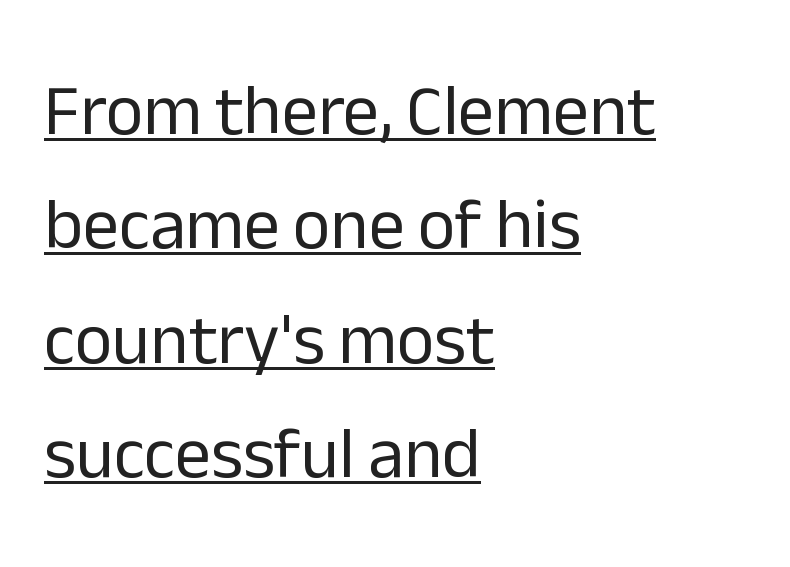
Caption: multi-line text, flush left, ragged right. Tracking here is standard; glyphs follow each other at the usual distance. The type family on display is of the sans-serif kind. The weight would be labelled regular, book, light, or lighter still. If you measured baseline to baseline, you'd find a middling distance. A typesetter would call this proportional, since set widths differ per character.
